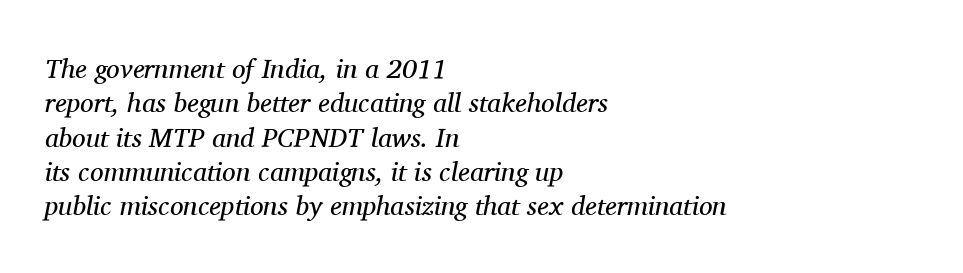
{"italic": "yes", "lean": "right", "slant_degrees": 11, "bold": "no", "underline": "no", "align": "left", "line_spacing": "normal", "line_spacing_ratio": 1.27, "letter_spacing": "normal", "letter_spacing_em": 0.0, "glyph_px": 27}
